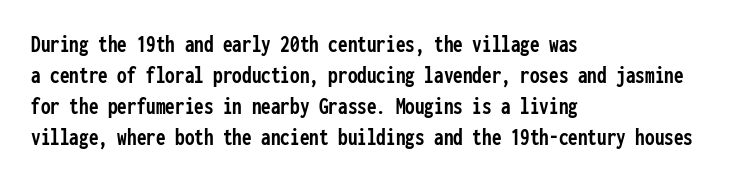
The image shows 24 px bold type, upright; set left-aligned, normal line spacing (1.29x), normal letter spacing, not underlined.
